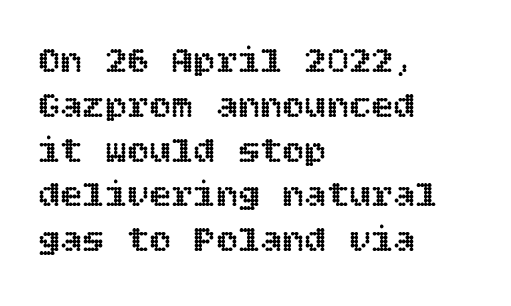
Q: Is the text italic (slanted)? A: No, it is upright.
Q: Is the text underlined? A: No.
Q: How is the paragraph aligned? A: Left-aligned.
Q: Is the spacing between letters normal or unusually wide? A: Normal.
Q: Width (condensed, normal, or wide)? A: Normal.
Q: x-height? A: Large.
